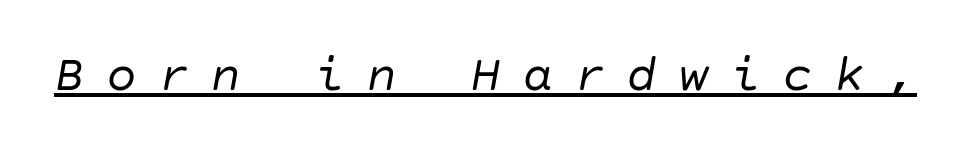
Tall strokes in this sample are angled rather than plumb. Weight: in the light-to-regular range. Looks like someone drew a line under every word here. These lines have a slow, spaced-out rhythm from letter to letter.
